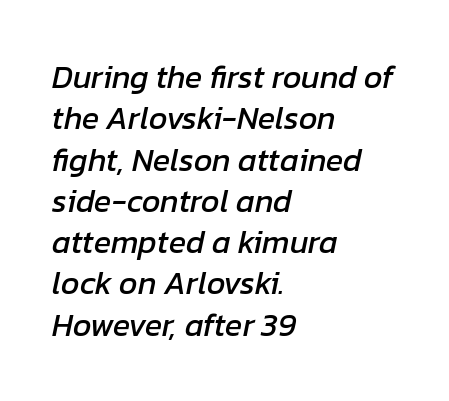
Q: Is the text italic (slanted)? A: Yes, it leans right by about 12 degrees.
Q: Is the text underlined? A: No.
Q: How is the paragraph aligned? A: Left-aligned.
Q: Is the spacing between letters normal or unusually wide? A: Normal.
Q: Is the spacing between lines tight, normal or loose? A: Normal.
Q: Width (condensed, normal, or wide)? A: Normal.
Q: Stroke contrast? A: Low.
Q: x-height? A: Medium.
Q: Monospaced? A: No.
